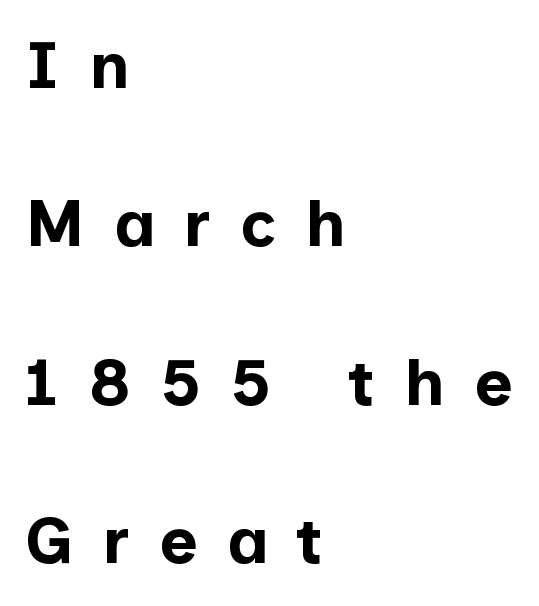
Q: Is the text bold? A: Yes.
Q: Is the text italic (slanted)? A: No, it is upright.
Q: Is the typeface a serif or a sans-serif typeface? A: Sans-serif.
Q: Is the text underlined? A: No.
Q: How is the paragraph aligned? A: Left-aligned.
Q: Is the spacing between letters normal or unusually wide? A: Unusually wide.
Q: Is the spacing between lines tight, normal or loose? A: Loose.
Q: Width (condensed, normal, or wide)? A: Normal.
Q: Stroke contrast? A: Low.
Q: x-height? A: Medium.
Q: Monospaced? A: No.
